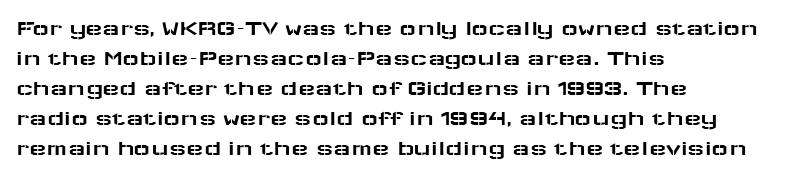
The image shows 23 px text type, upright; set left-aligned, normal line spacing (1.3x), normal letter spacing, not underlined.
